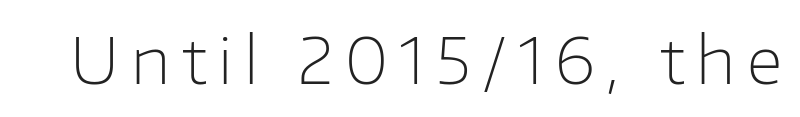
Think of a printed novel: that variable character pitch is what you see here. No heavy texture on the line: the type isn't bold. Just letters on the line, the space beneath them empty. Note: no serifs on the glyphs.
